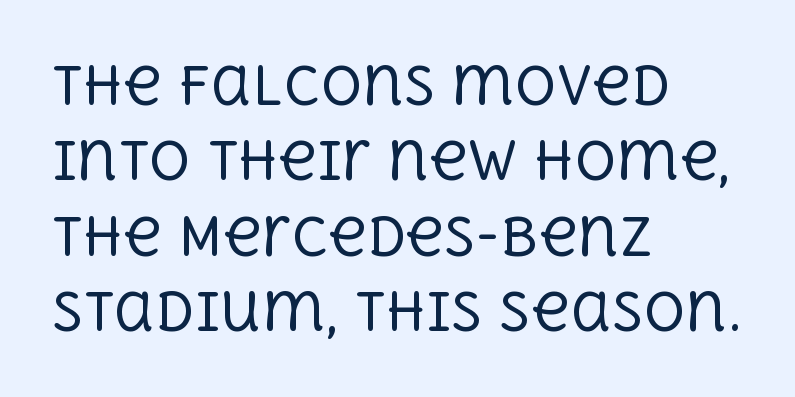
The image shows 52 px regular-weight serif type, upright; set left-aligned, normal line spacing (1.45x), normal letter spacing, not underlined; a large x-height.
